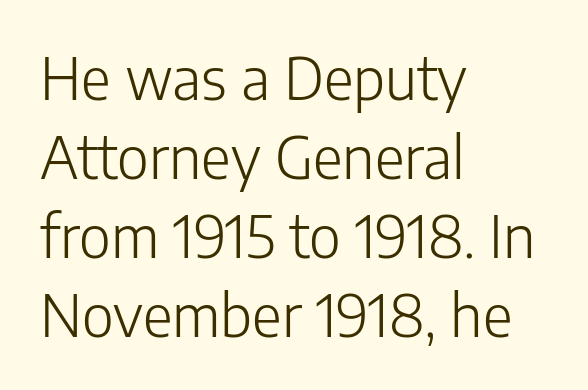
{"serif": "no", "italic": "no", "bold": "no", "weight": "light", "width": "normal", "stroke_contrast": "low", "x_height": "medium", "monospaced": "no", "underline": "no", "align": "left", "line_spacing": "normal", "line_spacing_ratio": 1.36, "letter_spacing": "normal", "letter_spacing_em": 0.0, "glyph_px": 58}
